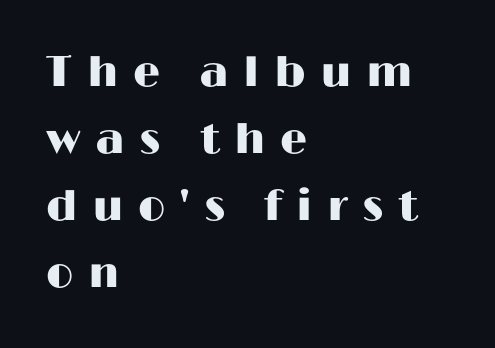
Character widths vary here, with narrow letters taking less room than wide ones. Honestly, the row spacing looks completely unremarkable. Tracking here is generous; glyphs stand well apart from one another. The designer went with a sans here, leaving each stem footless. This sample uses an upright cut, with every glyph sitting square on the baseline.
